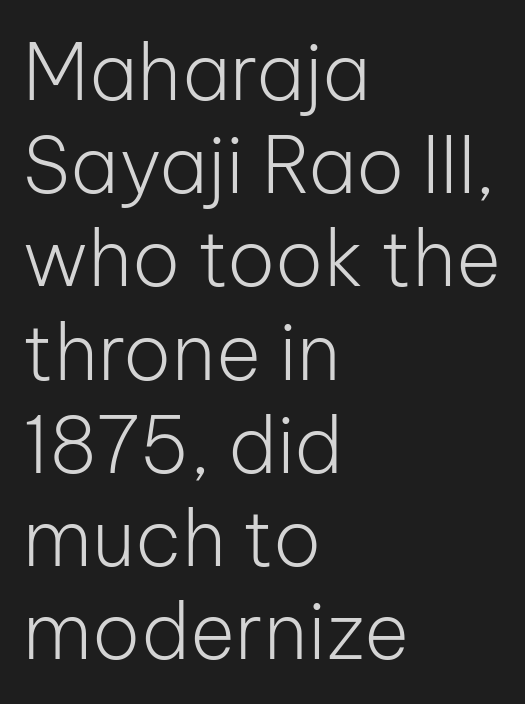
The image shows 77 px light sans-serif type, upright; set left-aligned, line spacing 1.21x, normal letter spacing, not underlined; low stroke contrast and a medium x-height.
